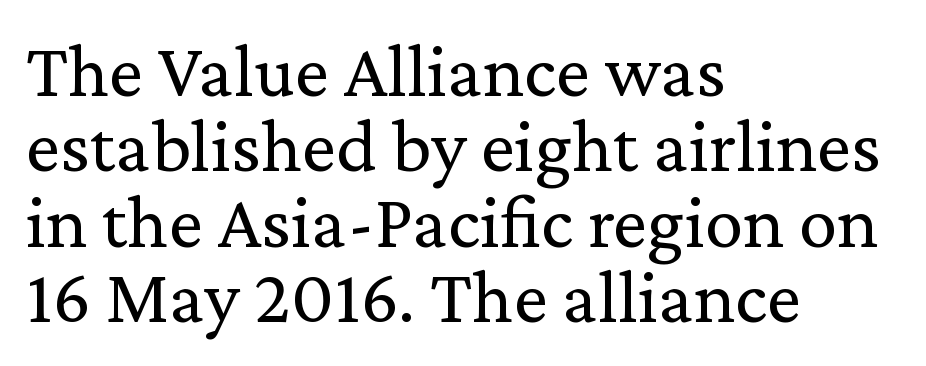
{"serif": "yes", "italic": "no", "bold": "no", "weight": "regular", "width": "normal", "stroke_contrast": "low", "x_height": "medium", "monospaced": "no", "underline": "no", "align": "left", "line_spacing": "tight", "line_spacing_ratio": 0.98, "letter_spacing": "normal", "letter_spacing_em": 0.0, "glyph_px": 77}
